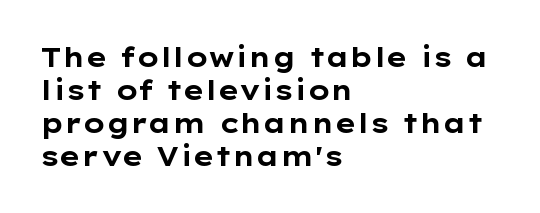
{"italic": "no", "bold": "yes", "underline": "no", "align": "left", "line_spacing_ratio": 1.22, "letter_spacing": "normal", "letter_spacing_em": 0.0, "glyph_px": 27}
